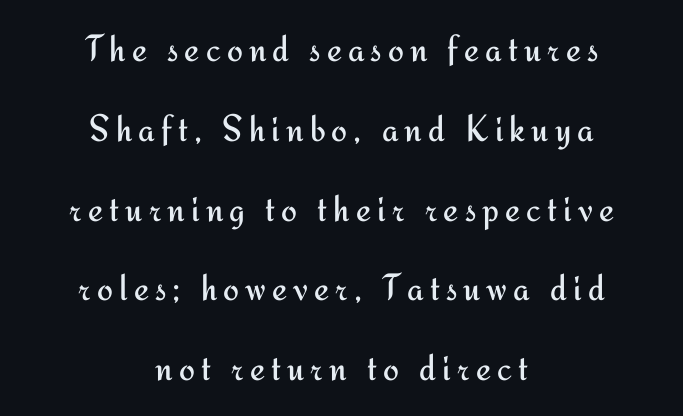
{"serif": "no", "italic": "no", "bold": "no", "weight": "regular", "width": "normal", "stroke_contrast": "medium", "x_height": "small", "monospaced": "no", "underline": "no", "align": "center", "line_spacing": "loose", "line_spacing_ratio": 2.1, "glyph_px": 38}
